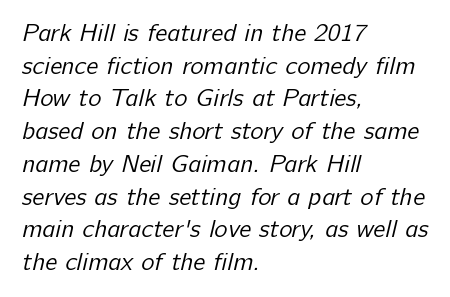
Glyph-to-glyph distance matches everyday printed text. Stroke mass is kept to a normal reading level or below. Does the leading feel generous? No, just average. Descender tails drop into unmarked territory. Casual observation: everything's shoved over to the left.
